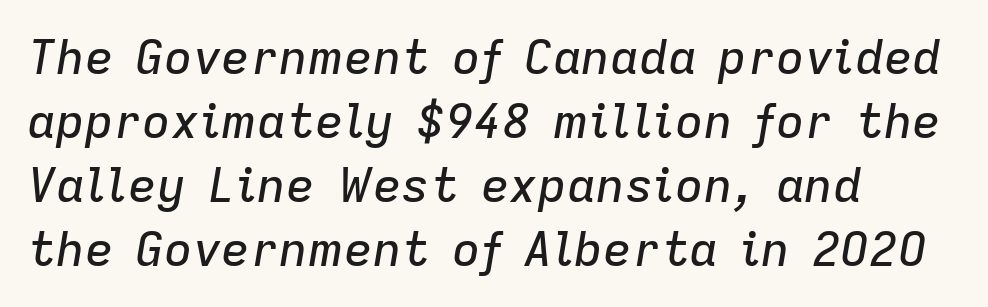
{"italic": "yes", "lean": "right", "slant_degrees": 9, "width": "normal", "stroke_contrast": "low", "x_height": "medium", "monospaced": "no", "underline": "no", "align": "left", "line_spacing": "normal", "line_spacing_ratio": 1.33, "letter_spacing": "normal", "letter_spacing_em": 0.0, "glyph_px": 48}
